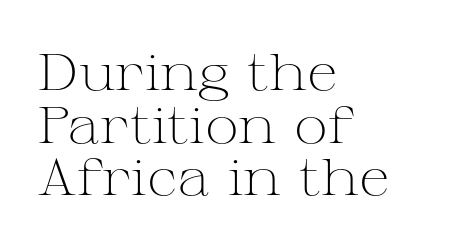
Q: Is the text bold? A: No.
Q: Is the text italic (slanted)? A: No, it is upright.
Q: Is the typeface a serif or a sans-serif typeface? A: Serif.
Q: Is the text underlined? A: No.
Q: How is the paragraph aligned? A: Left-aligned.
Q: Is the spacing between letters normal or unusually wide? A: Normal.
Q: Is the spacing between lines tight, normal or loose? A: Tight.
Q: Width (condensed, normal, or wide)? A: Wide.
Q: Stroke contrast? A: Medium.
Q: x-height? A: Medium.
Q: Monospaced? A: No.
